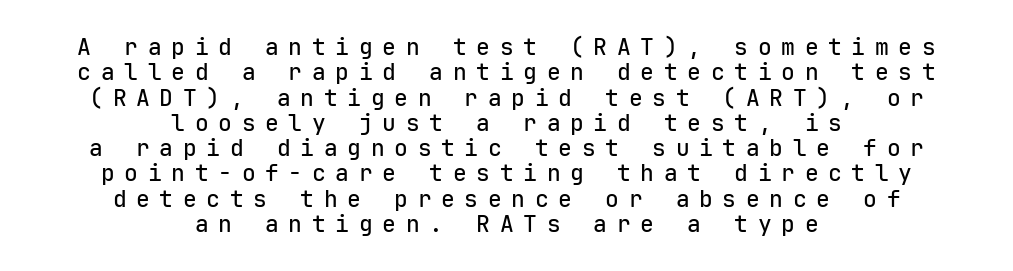
Q: Is the text italic (slanted)? A: No, it is upright.
Q: Is the text underlined? A: No.
Q: How is the paragraph aligned? A: Centered.
Q: Is the spacing between letters normal or unusually wide? A: Unusually wide.
Q: Is the spacing between lines tight, normal or loose? A: Tight.
